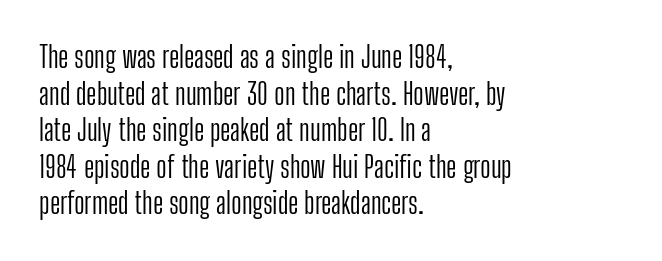
The image shows 29 px light, condensed sans-serif type, upright; set left-aligned, normal line spacing (1.26x), normal letter spacing, not underlined; low stroke contrast and a medium x-height.
